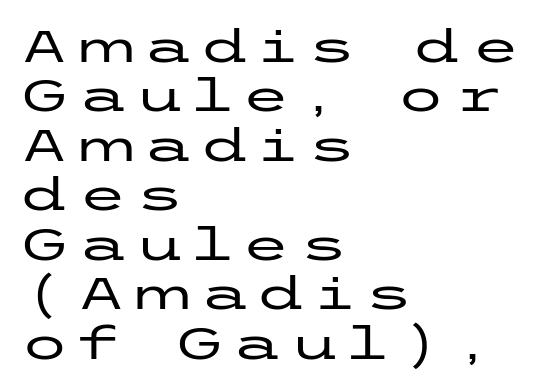
Q: Is the text italic (slanted)? A: No, it is upright.
Q: Is the typeface a serif or a sans-serif typeface? A: Sans-serif.
Q: Is the text underlined? A: No.
Q: How is the paragraph aligned? A: Left-aligned.
Q: Is the spacing between lines tight, normal or loose? A: Tight.
Q: Width (condensed, normal, or wide)? A: Wide.
Q: Stroke contrast? A: Low.
Q: x-height? A: Medium.
